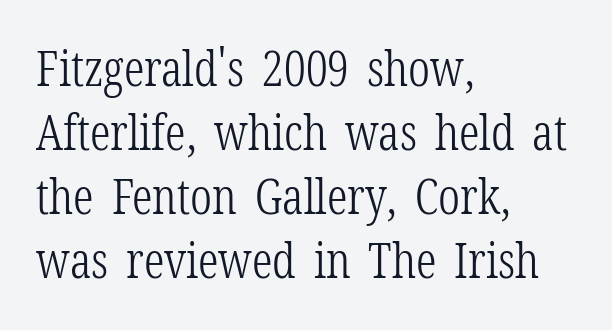
The typeface has the unassuming heft of standard copy or less. The text block is weighted toward the left margin, trailing off unevenly rightward. Check where the strokes stop: tiny serifs finish them off. The passage shown is not underscored anywhere. Is there much room between lines? A standard amount, neither cramped nor airy.
